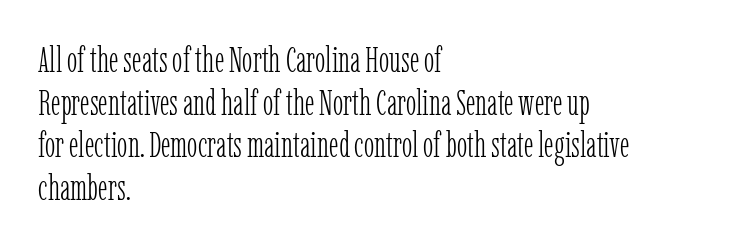
The image shows 35 px light, condensed serif type, upright; set left-aligned, line spacing 1.22x, normal letter spacing, not underlined; low stroke contrast and a medium x-height.
